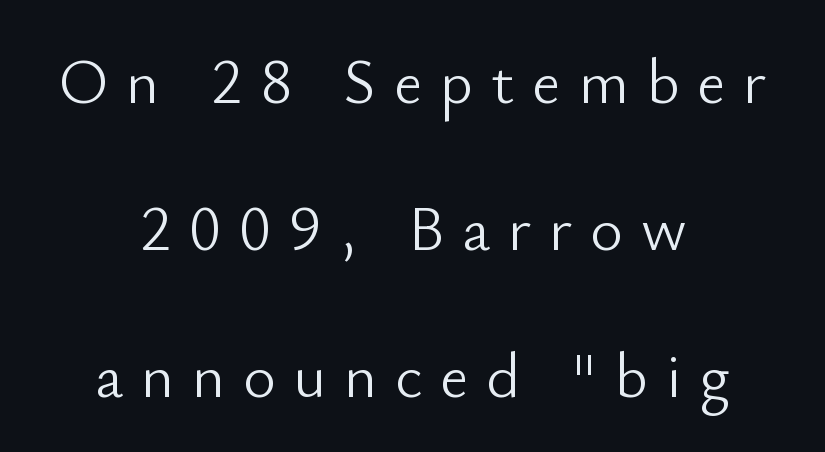
The line texture is sparse and dotted thanks to wide tracking. Leftover space on each line is divided equally before and after the words. The letters carry no serifs — their stems end cleanly without finishing strokes. The vertical gap from one line to the next is large. The characters are drawn with everyday or finer stroke widths.
